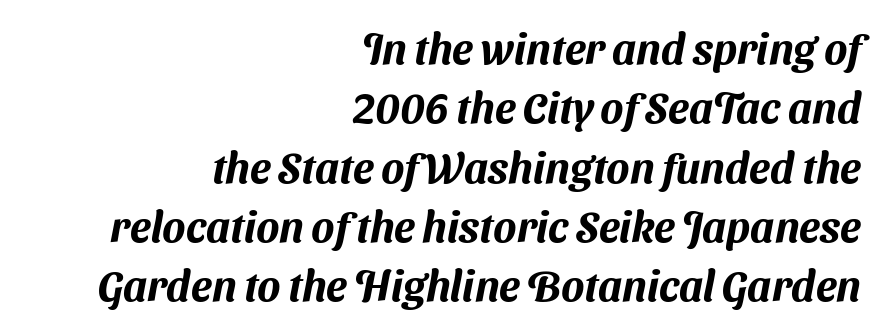
{"serif": "no", "width": "normal", "stroke_contrast": "medium", "x_height": "medium", "monospaced": "no", "underline": "no", "align": "right", "line_spacing": "normal", "line_spacing_ratio": 1.38, "letter_spacing": "normal", "letter_spacing_em": 0.0, "glyph_px": 43}
